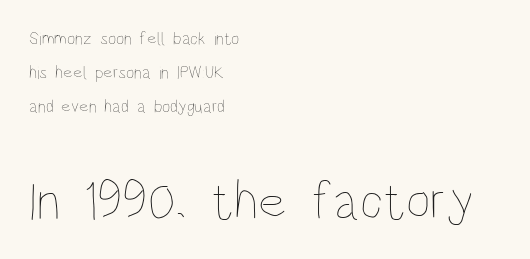
Q: Is the text bold? A: No.
Q: Is the text italic (slanted)? A: No, it is upright.
Q: Is the text underlined? A: No.
Q: How is the paragraph aligned? A: Left-aligned.
Q: Is the spacing between letters normal or unusually wide? A: Normal.
Q: Which block of text is set in a larger size, the first (top) or the second (bottom)? A: The second (bottom) one.
Q: Width (condensed, normal, or wide)? A: Condensed.
Q: Stroke contrast? A: Low.
Q: x-height? A: Large.
Q: Monospaced? A: No.
